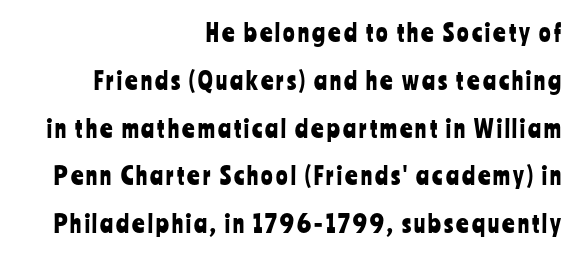
The image shows 24 px text type, upright; set right-aligned, loose line spacing (1.99x), not underlined.
